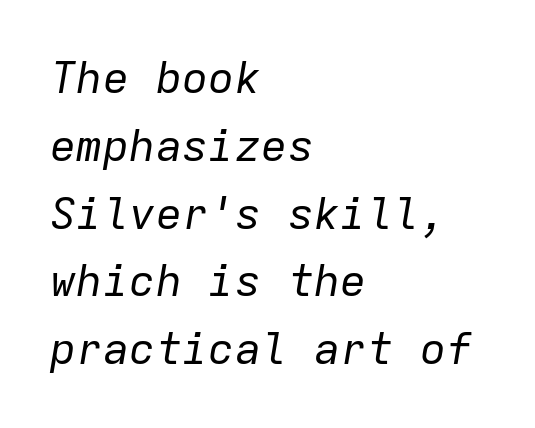
The image shows 44 px regular-weight type, italic (leaning right), monospaced; set left-aligned, normal line spacing (1.54x), normal letter spacing, not underlined; low stroke contrast and a medium x-height.
